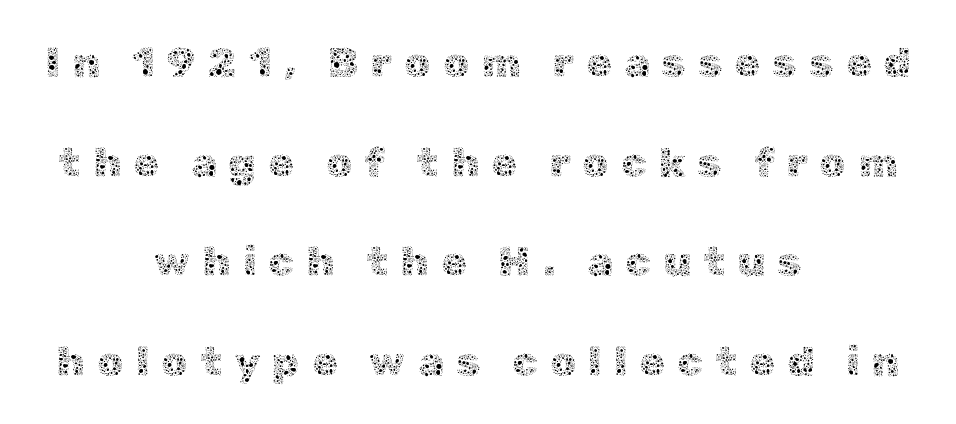
The image shows 42 px thin type, upright; set centered, loose line spacing (2.37x), unusually wide letter spacing (+0.28 em), not underlined; a medium x-height.
